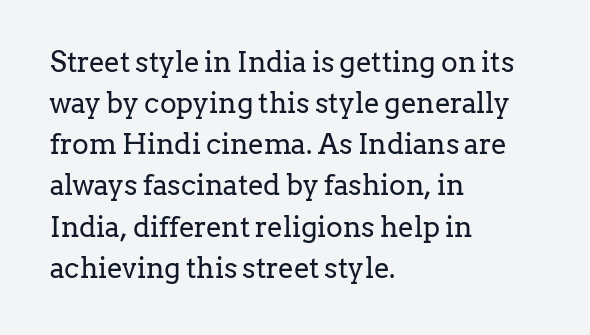
Q: Is the text bold? A: No.
Q: Is the text italic (slanted)? A: No, it is upright.
Q: Is the typeface a serif or a sans-serif typeface? A: Serif.
Q: Is the text underlined? A: No.
Q: How is the paragraph aligned? A: Left-aligned.
Q: Is the spacing between letters normal or unusually wide? A: Normal.
Q: Is the spacing between lines tight, normal or loose? A: Normal.
Q: Width (condensed, normal, or wide)? A: Normal.
Q: Stroke contrast? A: Low.
Q: x-height? A: Medium.
Q: Monospaced? A: No.
